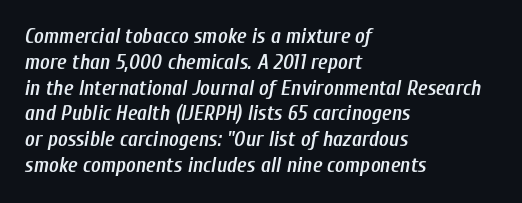
Q: Is the text bold? A: Semi-bold.
Q: Is the text italic (slanted)? A: Yes, it leans right by about 10 degrees.
Q: Is the text underlined? A: No.
Q: How is the paragraph aligned? A: Left-aligned.
Q: Is the spacing between letters normal or unusually wide? A: Normal.
